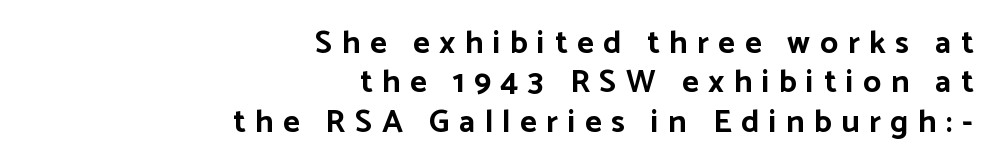
Q: Is the text bold? A: Yes.
Q: Is the text italic (slanted)? A: No, it is upright.
Q: Is the typeface a serif or a sans-serif typeface? A: Sans-serif.
Q: Is the text underlined? A: No.
Q: How is the paragraph aligned? A: Right-aligned.
Q: Is the spacing between letters normal or unusually wide? A: Unusually wide.
Q: Width (condensed, normal, or wide)? A: Normal.
Q: Stroke contrast? A: Low.
Q: x-height? A: Medium.
Q: Monospaced? A: No.
